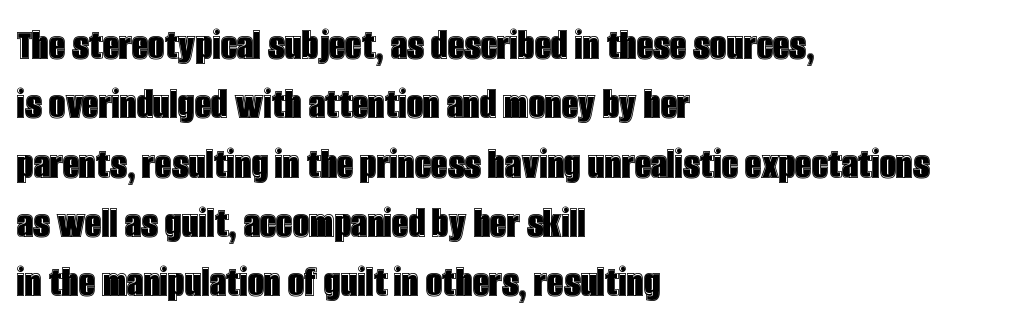
The image shows 46 px condensed type, upright; set left-aligned, normal line spacing (1.29x), normal letter spacing, not underlined; a large x-height.
